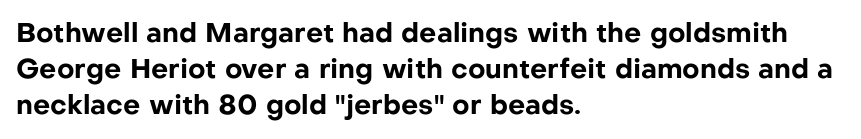
Does the weight exceed regular? Yes, all the way to bold. Inter-character spacing is left at the font's built-in metrics. If you drew a ruler down the left edge, every line would touch it. Only glyphs here, with clear space below each row. This sample keeps an unexceptional amount of space between lines.
